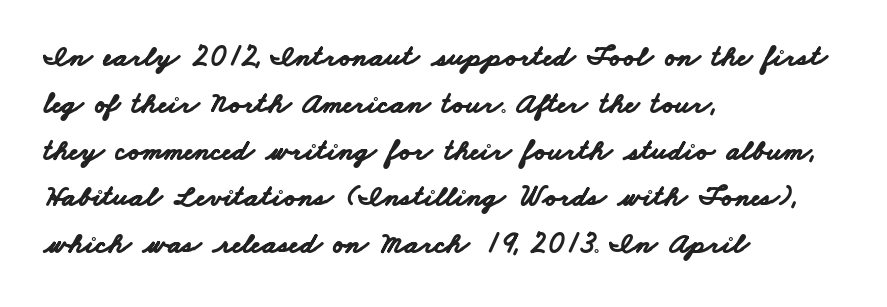
Q: Is the text bold? A: Yes.
Q: Is the typeface a serif or a sans-serif typeface? A: Sans-serif.
Q: Is the text underlined? A: No.
Q: How is the paragraph aligned? A: Left-aligned.
Q: Is the spacing between letters normal or unusually wide? A: Normal.
Q: Is the spacing between lines tight, normal or loose? A: Normal.
Q: Width (condensed, normal, or wide)? A: Wide.
Q: Stroke contrast? A: Low.
Q: x-height? A: Small.
Q: Monospaced? A: No.
